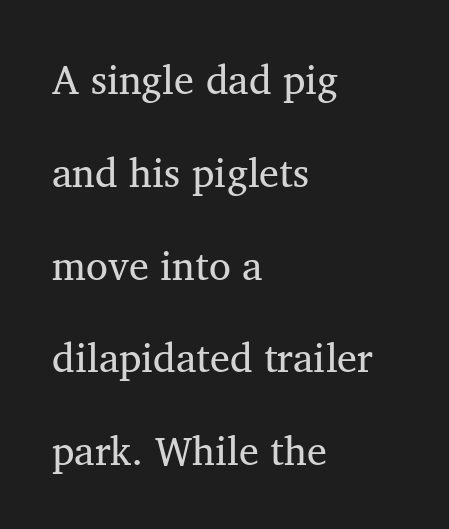
The lines are quadded left. Stems and bowls with no extra thickness — not bold. Nobody drew a line under any word here. Looks like regular typesetting: each glyph gets only the width it needs.
